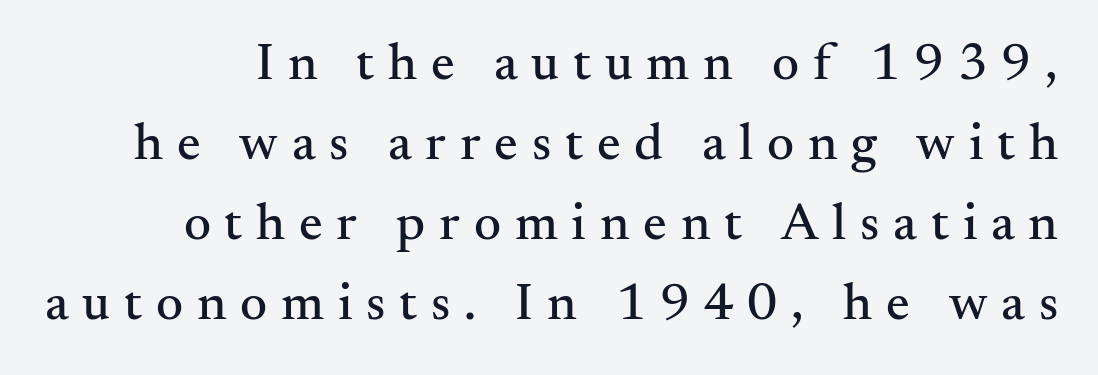
{"serif": "yes", "italic": "no", "width": "normal", "stroke_contrast": "medium", "x_height": "small", "monospaced": "no", "underline": "no", "line_spacing": "normal", "line_spacing_ratio": 1.51, "letter_spacing": "wide", "letter_spacing_em": 0.26, "glyph_px": 53}
